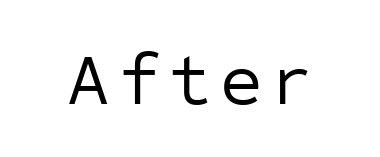
Nope, no serifs anywhere on these letters. The strip under each line holds only bare page. Every character sits straight up, as roman type does. Looks like terminal output: every glyph gets an equal slot. This reads as an unemphasized weight, regular at the heaviest.
